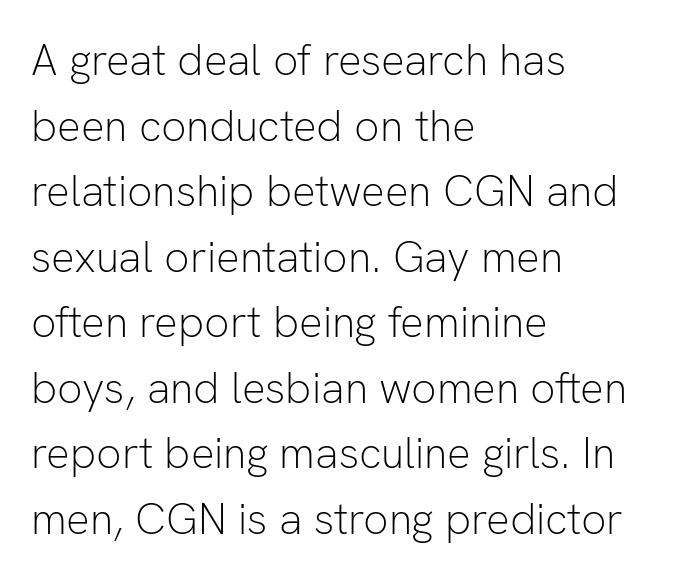
{"serif": "no", "italic": "no", "bold": "no", "weight": "light", "width": "normal", "stroke_contrast": "low", "x_height": "medium", "monospaced": "no", "underline": "no", "align": "left", "line_spacing": "normal", "line_spacing_ratio": 1.49, "letter_spacing": "normal", "letter_spacing_em": 0.0, "glyph_px": 44}
